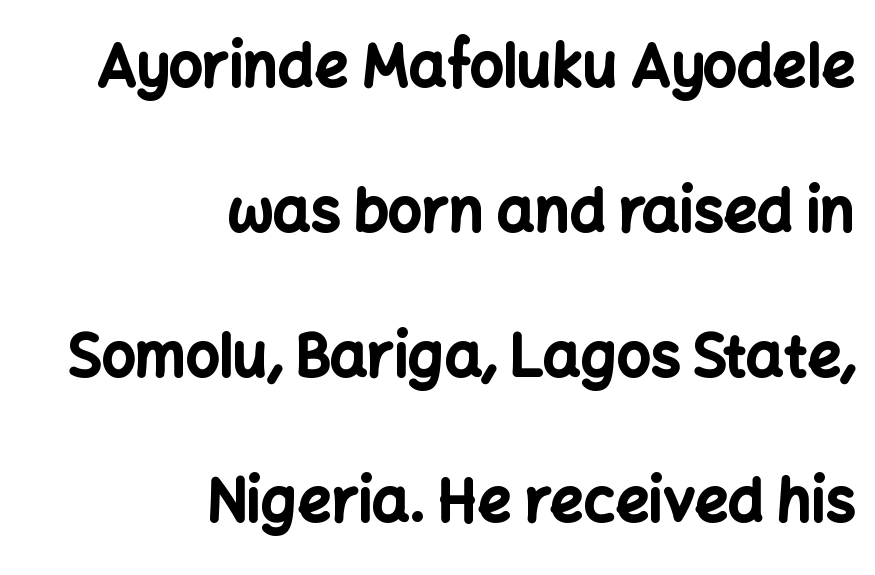
The image shows 59 px bold sans-serif type, upright; set right-aligned, loose line spacing (2.46x), normal letter spacing, not underlined; low stroke contrast and a medium x-height.
